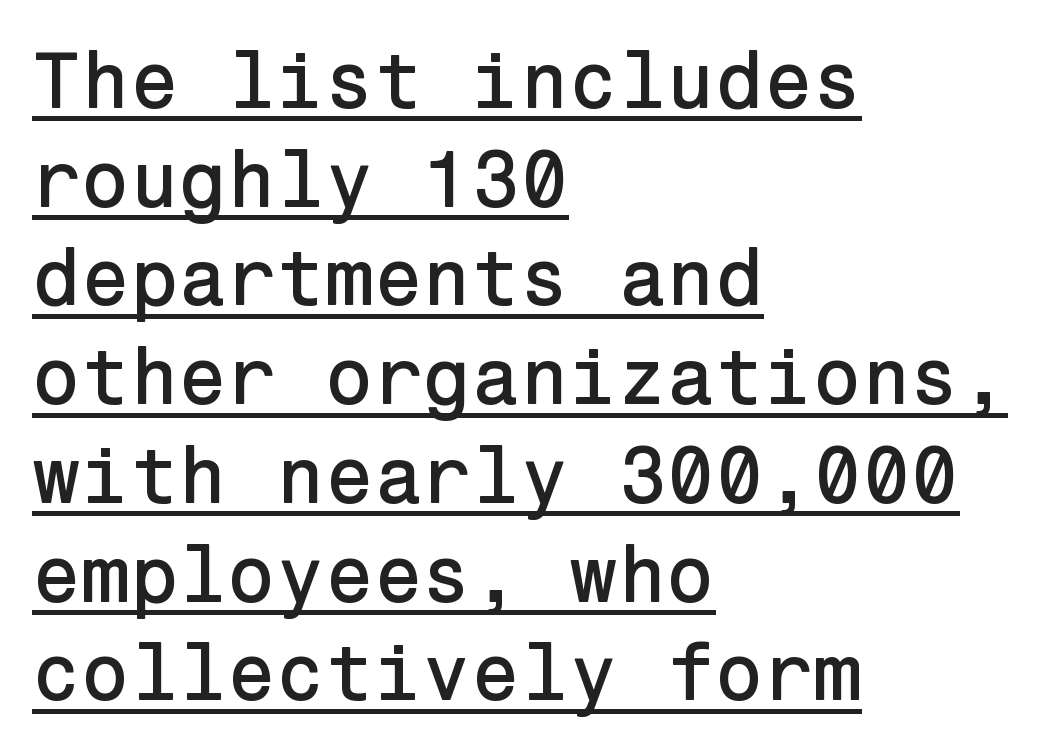
{"serif": "no", "italic": "no", "width": "normal", "stroke_contrast": "low", "x_height": "medium", "underline": "yes", "align": "left", "line_spacing": "normal", "line_spacing_ratio": 1.25, "letter_spacing": "normal", "letter_spacing_em": 0.0, "glyph_px": 79}
